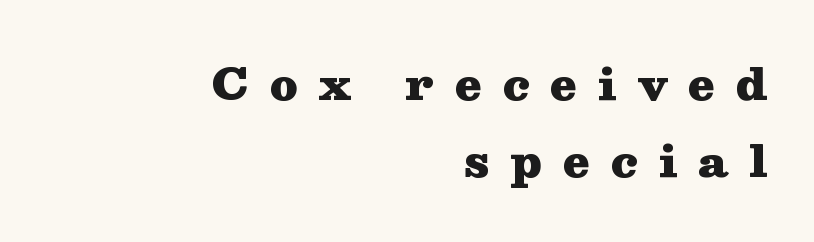
The foot of each line stays bare and open. You'd pick this weight for a headline — it's a proper bold. These lines are rendered in a variable-pitch font. The type family on display is of the serif kind. This is the regular roman posture of the typeface. The passage is arranged like a letterhead date or caption credit — flush right.
